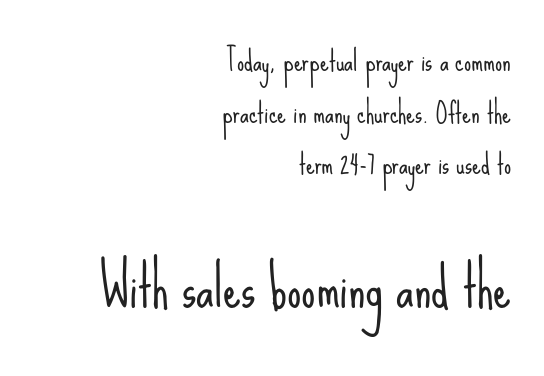
{"serif": "no", "italic": "no", "bold": "no", "weight": "light", "width": "condensed", "stroke_contrast": "low", "x_height": "small", "monospaced": "no", "underline": "no", "align": "right", "line_spacing_ratio": 1.84, "letter_spacing": "normal", "letter_spacing_em": 0.0, "larger_block": "second", "size_ratio": 2.0, "glyph_px": 56}
